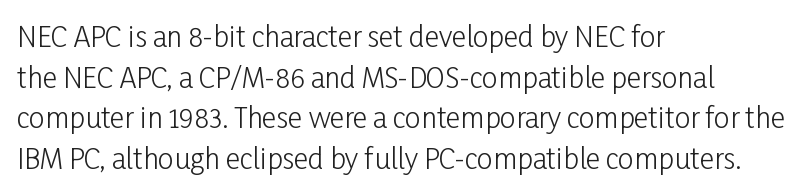
{"serif": "no", "italic": "no", "bold": "no", "weight": "light", "width": "condensed", "stroke_contrast": "low", "x_height": "medium", "monospaced": "no", "underline": "no", "align": "left", "line_spacing": "normal", "line_spacing_ratio": 1.45, "letter_spacing": "normal", "letter_spacing_em": 0.0, "glyph_px": 28}
